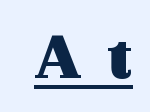
{"serif": "yes", "italic": "no", "bold": "yes", "weight": "heavy", "width": "wide", "x_height": "medium", "monospaced": "no", "underline": "yes", "letter_spacing": "wide", "letter_spacing_em": 0.39, "glyph_px": 68}
